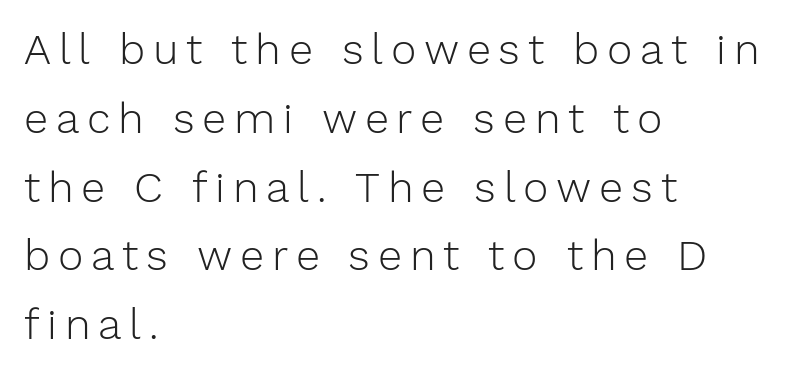
{"serif": "no", "italic": "no", "bold": "no", "weight": "light", "width": "normal", "stroke_contrast": "low", "x_height": "medium", "monospaced": "no", "underline": "no", "align": "left", "line_spacing": "normal", "line_spacing_ratio": 1.6, "glyph_px": 43}
